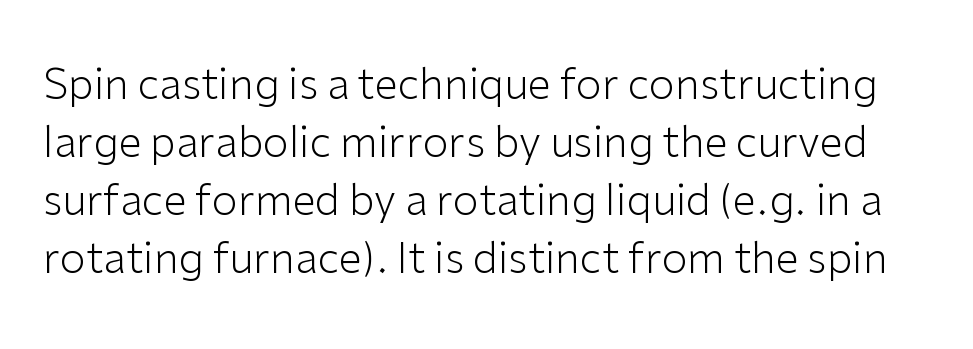
{"serif": "no", "italic": "no", "bold": "no", "weight": "light", "width": "normal", "stroke_contrast": "low", "x_height": "medium", "monospaced": "no", "underline": "no", "line_spacing": "normal", "line_spacing_ratio": 1.38, "letter_spacing": "normal", "letter_spacing_em": 0.0, "glyph_px": 42}
